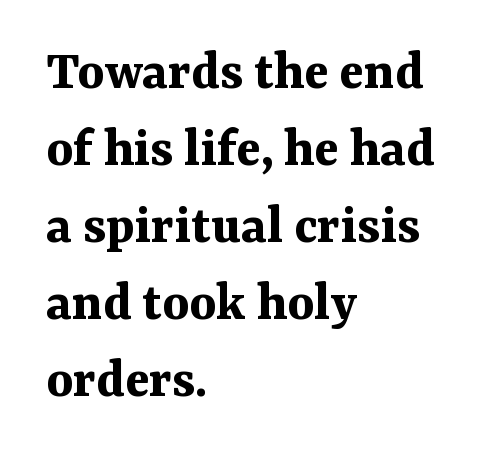
{"serif": "yes", "italic": "no", "bold": "yes", "weight": "bold", "width": "normal", "stroke_contrast": "medium", "x_height": "medium", "monospaced": "no", "underline": "no", "align": "left", "line_spacing": "normal", "line_spacing_ratio": 1.35, "letter_spacing": "normal", "letter_spacing_em": 0.0, "glyph_px": 57}
